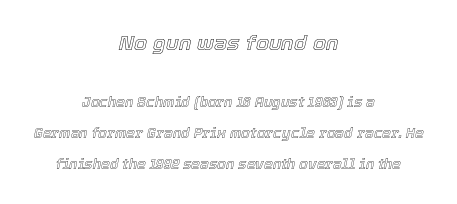
In terms of letterspacing, this is plain default setting. What's the leading like? Stretched, with rows far apart. Just letters on the line, the space beneath them empty. Emphasis-style slanted type is in use. The whitespace from short lines is split evenly between both sides.
